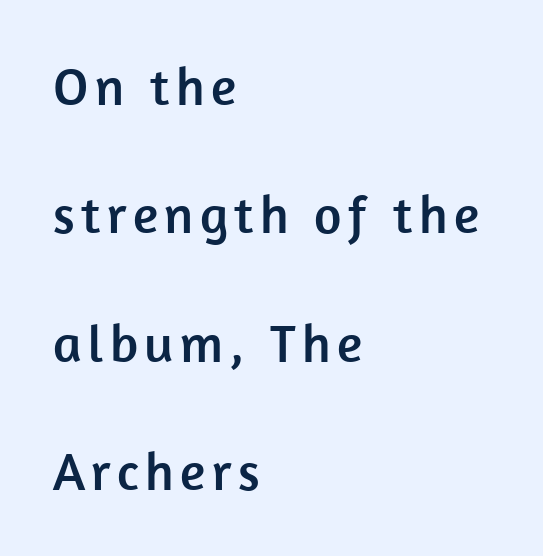
The image shows 53 px sans-serif type, upright; set left-aligned, loose line spacing (2.42x), not underlined; low stroke contrast and a medium x-height.
